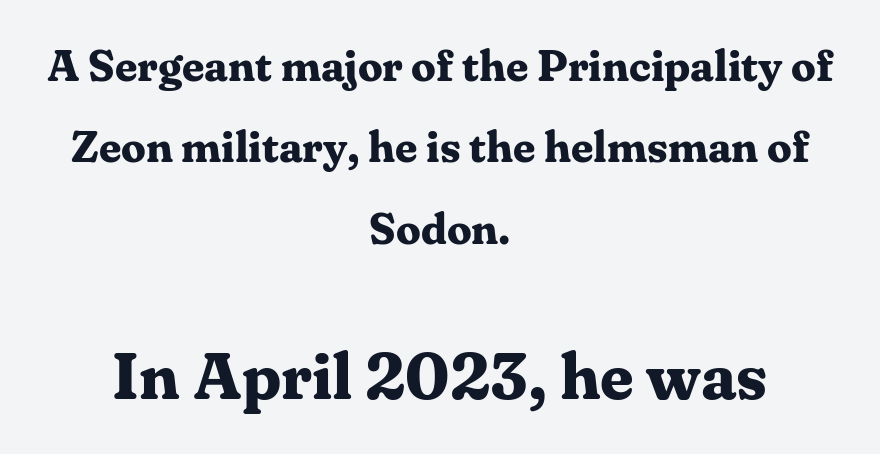
Q: Is the text bold? A: Yes.
Q: Is the text italic (slanted)? A: No, it is upright.
Q: Is the typeface a serif or a sans-serif typeface? A: Serif.
Q: Is the text underlined? A: No.
Q: How is the paragraph aligned? A: Centered.
Q: Is the spacing between letters normal or unusually wide? A: Normal.
Q: Which block of text is set in a larger size, the first (top) or the second (bottom)? A: The second (bottom) one.
Q: Width (condensed, normal, or wide)? A: Normal.
Q: Stroke contrast? A: Medium.
Q: x-height? A: Medium.
Q: Monospaced? A: No.
